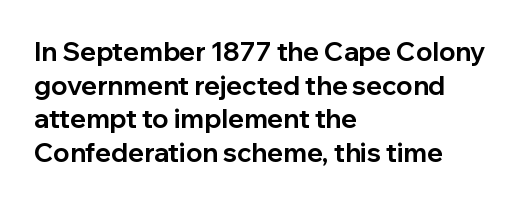
Regarding leading, the lines here are spaced in the standard way. Nothing unusual about the tracking: characters are spaced as the font intends. Clear beneath every line of the passage. The compositor pushed each line to the left boundary. Ascenders rise straight up at ninety degrees. The font is running at its bold setting.
